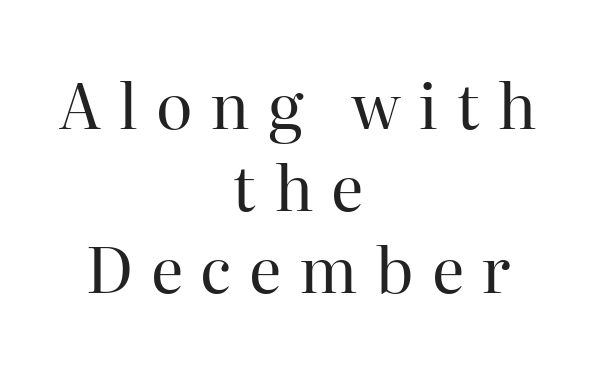
The image shows 63 px regular-weight serif type, upright; set centered, normal line spacing (1.3x), unusually wide letter spacing (+0.28 em), not underlined; high stroke contrast and a medium x-height.
